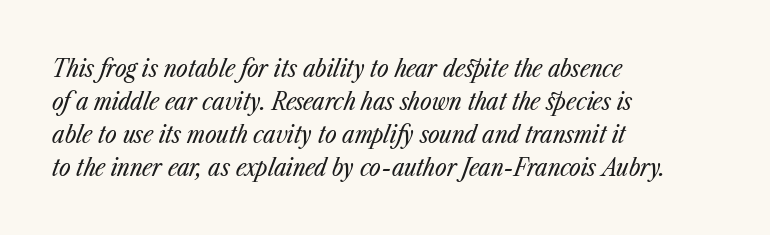
{"italic": "yes", "lean": "right", "slant_degrees": 23, "bold": "no", "underline": "no", "align": "left", "line_spacing": "normal", "line_spacing_ratio": 1.32, "letter_spacing": "normal", "letter_spacing_em": 0.0, "glyph_px": 25}
